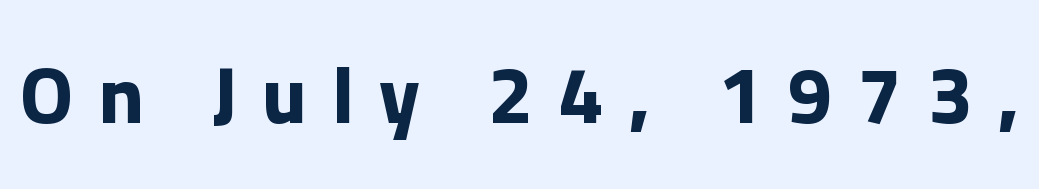
The sample has been set heavy, in full bold. There is plenty of visible air inserted between adjacent glyphs. I'd call this a sans setting — the letters go barefoot. The font's upright variant was chosen for this text. The rendering uses natural spacing where letterforms have individual widths.
